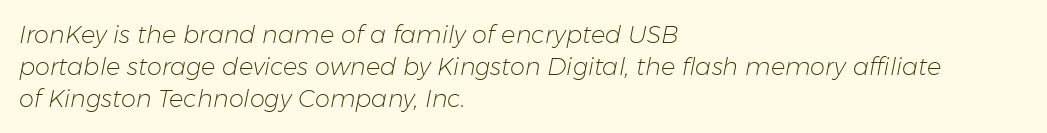
Q: Is the text bold? A: No.
Q: Is the text italic (slanted)? A: Yes, it leans right by about 11 degrees.
Q: Is the text underlined? A: No.
Q: How is the paragraph aligned? A: Left-aligned.
Q: Is the spacing between letters normal or unusually wide? A: Normal.
Q: Is the spacing between lines tight, normal or loose? A: Normal.
